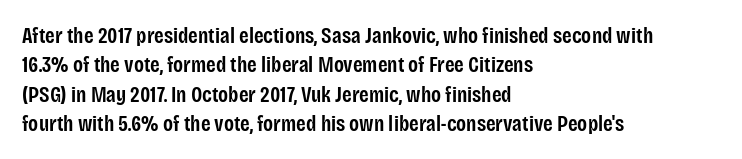
The image shows 22 px text type, upright; set left-aligned, normal line spacing (1.33x), normal letter spacing, not underlined.
